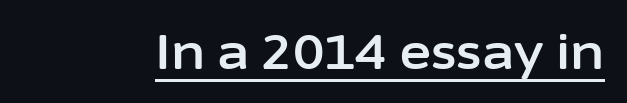
The image shows 49 px sans-serif type, upright; set normal letter spacing, underlined; low stroke contrast and a medium x-height.
